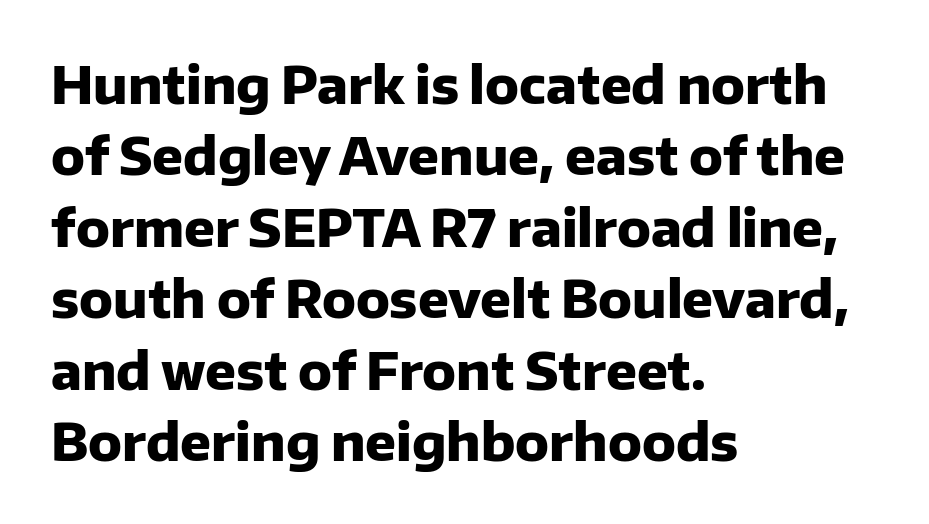
Q: Is the text bold? A: Yes.
Q: Is the text italic (slanted)? A: No, it is upright.
Q: Is the typeface a serif or a sans-serif typeface? A: Sans-serif.
Q: Is the text underlined? A: No.
Q: How is the paragraph aligned? A: Left-aligned.
Q: Is the spacing between letters normal or unusually wide? A: Normal.
Q: Is the spacing between lines tight, normal or loose? A: Normal.
Q: Width (condensed, normal, or wide)? A: Normal.
Q: Stroke contrast? A: Low.
Q: x-height? A: Medium.
Q: Monospaced? A: No.
